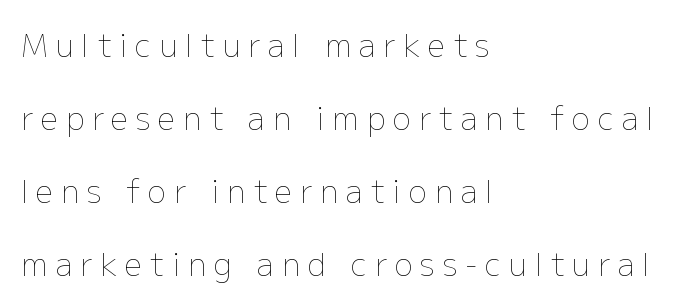
Q: Is the text bold? A: No.
Q: Is the text italic (slanted)? A: No, it is upright.
Q: Is the text underlined? A: No.
Q: How is the paragraph aligned? A: Left-aligned.
Q: Is the spacing between letters normal or unusually wide? A: Unusually wide.
Q: Is the spacing between lines tight, normal or loose? A: Loose.
Q: Width (condensed, normal, or wide)? A: Normal.
Q: Stroke contrast? A: Low.
Q: x-height? A: Medium.
Q: Monospaced? A: No.
